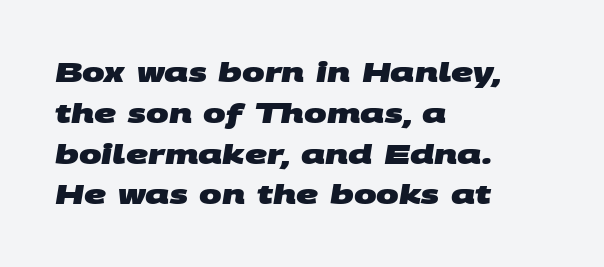
The image shows 27 px bold type; set left-aligned, normal line spacing (1.51x), normal letter spacing, not underlined.
